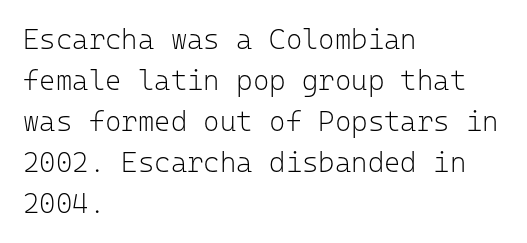
{"serif": "no", "italic": "no", "bold": "no", "weight": "light", "width": "normal", "stroke_contrast": "low", "x_height": "medium", "monospaced": "yes", "underline": "no", "align": "left", "line_spacing": "normal", "line_spacing_ratio": 1.46, "letter_spacing": "normal", "letter_spacing_em": 0.0, "glyph_px": 28}
